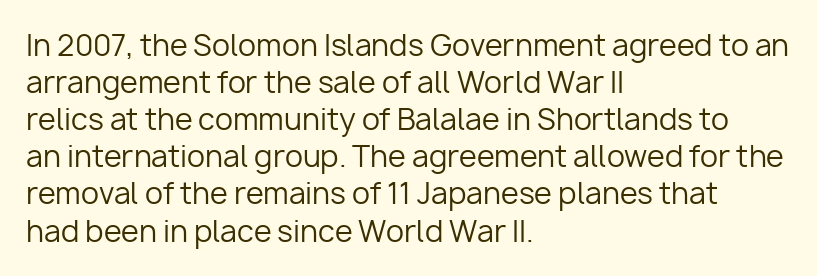
{"serif": "no", "italic": "no", "bold": "no", "weight": "regular", "width": "normal", "stroke_contrast": "low", "x_height": "medium", "monospaced": "no", "underline": "no", "align": "left", "line_spacing": "normal", "line_spacing_ratio": 1.28, "letter_spacing": "normal", "letter_spacing_em": 0.0, "glyph_px": 29}
